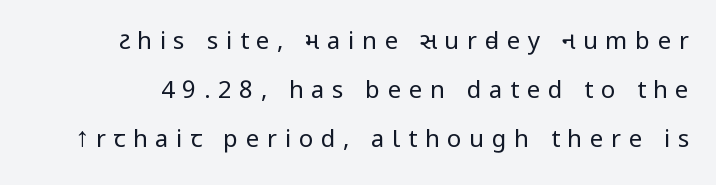
Stems and bowls with no extra thickness — not bold. Words appear elongated and porous because spacing is wide. Leading: increased. The space directly below the letters is spotless. This sample uses an upright cut, with every glyph sitting square on the baseline.
